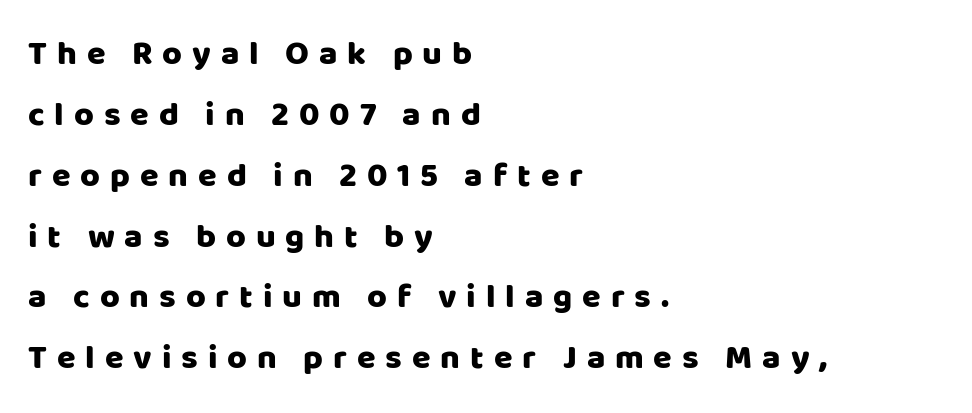
{"serif": "no", "italic": "no", "width": "normal", "stroke_contrast": "low", "x_height": "large", "monospaced": "no", "underline": "no", "align": "left", "line_spacing_ratio": 1.79, "letter_spacing": "wide", "letter_spacing_em": 0.29, "glyph_px": 34}
